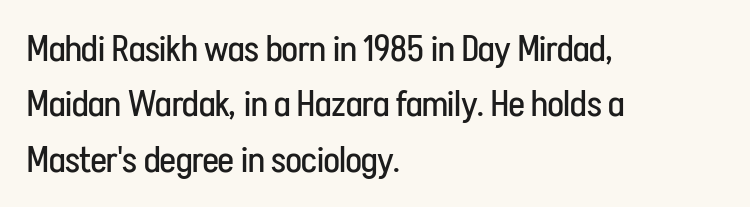
The image shows 37 px regular-weight, condensed sans-serif type, upright; set left-aligned, normal line spacing (1.5x), normal letter spacing, not underlined; low stroke contrast and a medium x-height.
